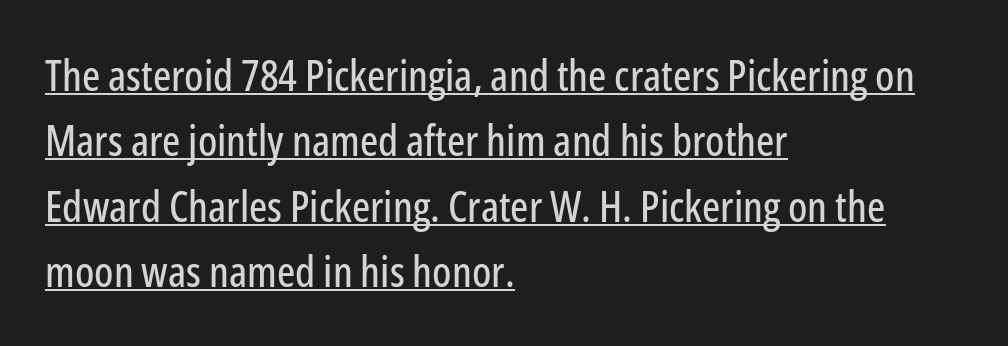
Q: Is the text italic (slanted)? A: No, it is upright.
Q: Is the typeface a serif or a sans-serif typeface? A: Sans-serif.
Q: Is the text underlined? A: Yes.
Q: How is the paragraph aligned? A: Left-aligned.
Q: Is the spacing between letters normal or unusually wide? A: Normal.
Q: Is the spacing between lines tight, normal or loose? A: Normal.
Q: Width (condensed, normal, or wide)? A: Condensed.
Q: Stroke contrast? A: Low.
Q: x-height? A: Medium.
Q: Monospaced? A: No.
